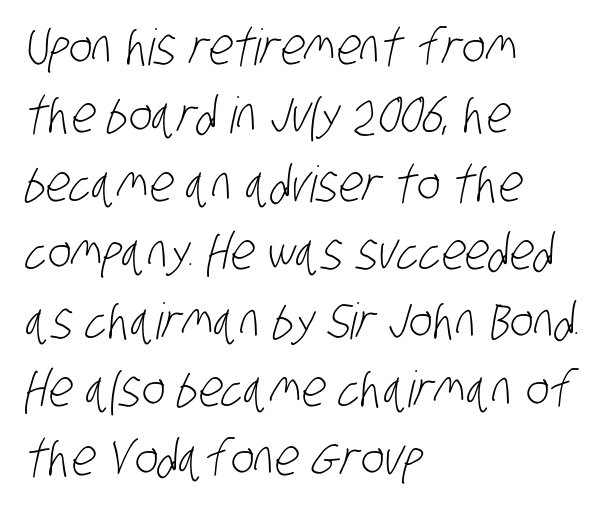
The image shows 50 px light, condensed sans-serif type; set left-aligned, normal line spacing (1.37x), normal letter spacing, not underlined; low stroke contrast and a large x-height.
